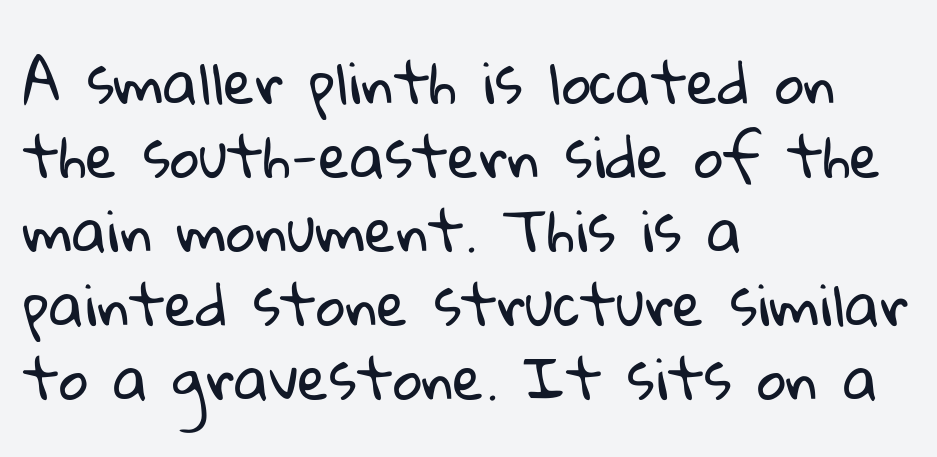
Q: Is the text bold? A: No.
Q: Is the typeface a serif or a sans-serif typeface? A: Sans-serif.
Q: Is the text underlined? A: No.
Q: How is the paragraph aligned? A: Left-aligned.
Q: Is the spacing between letters normal or unusually wide? A: Normal.
Q: Is the spacing between lines tight, normal or loose? A: Normal.
Q: Width (condensed, normal, or wide)? A: Normal.
Q: Stroke contrast? A: Low.
Q: x-height? A: Medium.
Q: Monospaced? A: No.
